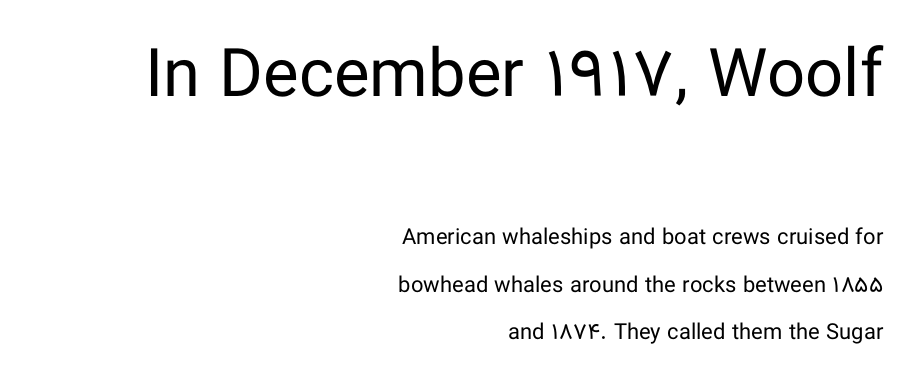
Vertically, the passage feels expansive, rows floating well apart. Counters stay open thanks to moderate or lighter strokes. The gap between lines stays unmarked. Whoever set this made the first block the dominant, larger element.
